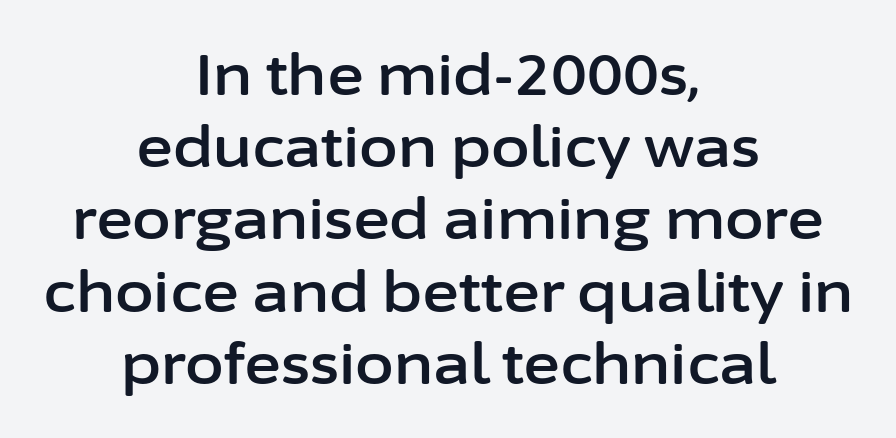
Q: Is the text italic (slanted)? A: No, it is upright.
Q: Is the typeface a serif or a sans-serif typeface? A: Sans-serif.
Q: Is the text underlined? A: No.
Q: How is the paragraph aligned? A: Centered.
Q: Is the spacing between letters normal or unusually wide? A: Normal.
Q: Is the spacing between lines tight, normal or loose? A: Normal.
Q: Width (condensed, normal, or wide)? A: Normal.
Q: Stroke contrast? A: Low.
Q: x-height? A: Medium.
Q: Monospaced? A: No.
